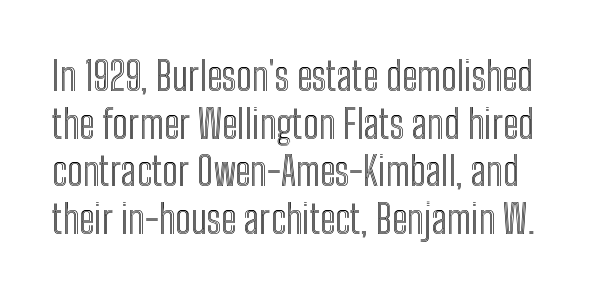
The image shows 39 px condensed type, upright; set line spacing 1.22x, normal letter spacing, not underlined; a medium x-height.
